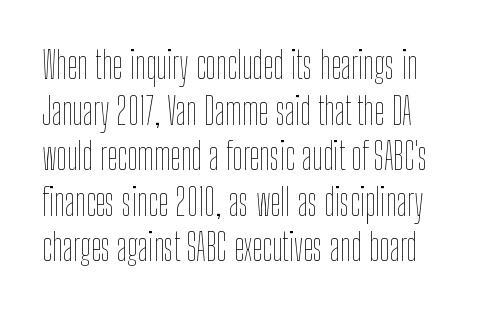
The weight would be labelled regular, book, light, or lighter still. Notice how the stems are strictly vertical — no italics here. Think of a printed novel: that variable character pitch is what you see here. Words appear dense and cohesive because spacing is normal. Unmarked baselines from the first word to the last.
